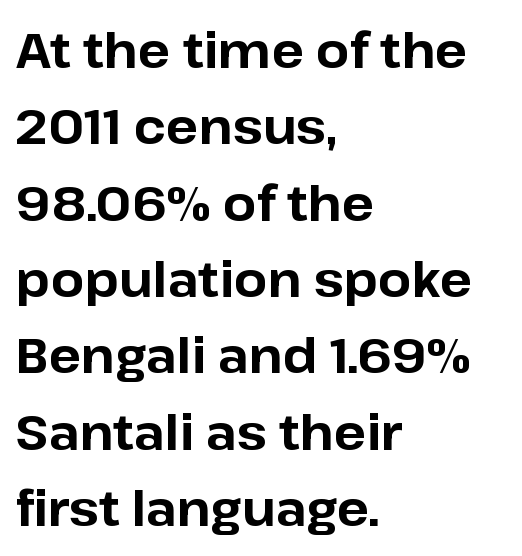
The image shows 48 px bold sans-serif type, upright; set left-aligned, normal line spacing (1.59x), normal letter spacing, not underlined; low stroke contrast and a medium x-height.
